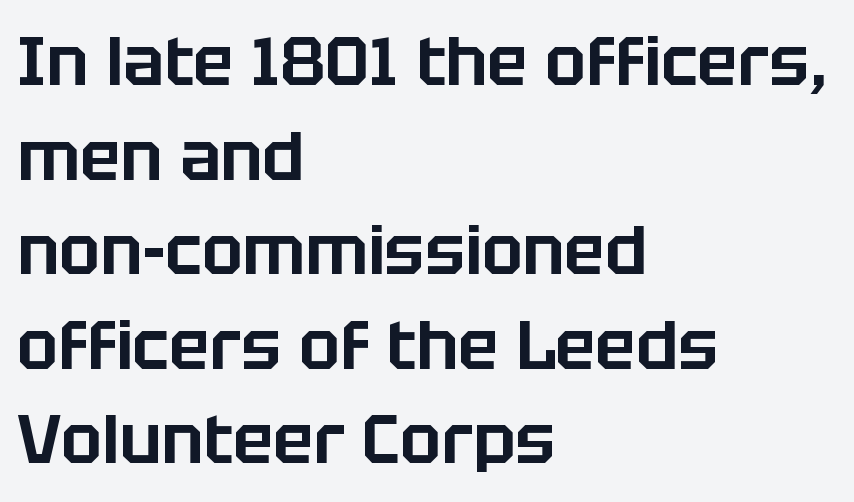
Q: Is the text italic (slanted)? A: No, it is upright.
Q: Is the typeface a serif or a sans-serif typeface? A: Sans-serif.
Q: Is the text underlined? A: No.
Q: How is the paragraph aligned? A: Left-aligned.
Q: Is the spacing between letters normal or unusually wide? A: Normal.
Q: Is the spacing between lines tight, normal or loose? A: Normal.
Q: Width (condensed, normal, or wide)? A: Normal.
Q: Stroke contrast? A: Low.
Q: x-height? A: Large.
Q: Monospaced? A: No.
